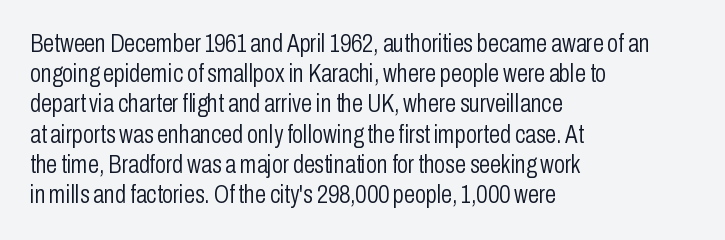
The image shows 25 px text type, upright; set left-aligned, line spacing 1.21x, normal letter spacing, not underlined.
